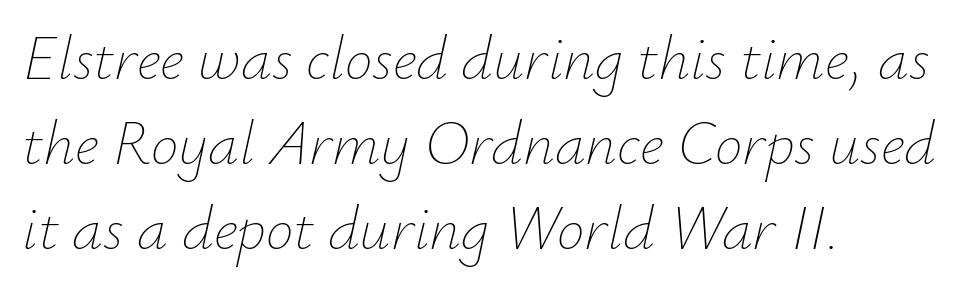
This rendering leaves character spacing at its baseline value. Any mark beneath the type? The region is blank. Think of a printed novel: that variable character pitch is what you see here. These glyphs show unthickened strokes, regular width or finer. The lines in this sample share a left origin and differ only in where they stop. The typography opts for an oblique posture over an upright one.
